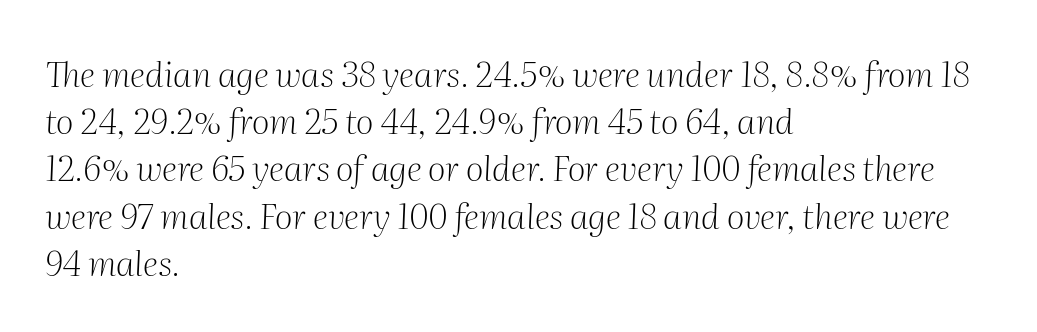
Q: Is the text bold? A: No.
Q: Is the text italic (slanted)? A: Yes, it leans right by about 2 degrees.
Q: Is the typeface a serif or a sans-serif typeface? A: Serif.
Q: Is the text underlined? A: No.
Q: How is the paragraph aligned? A: Left-aligned.
Q: Is the spacing between letters normal or unusually wide? A: Normal.
Q: Is the spacing between lines tight, normal or loose? A: Normal.
Q: Width (condensed, normal, or wide)? A: Normal.
Q: Stroke contrast? A: Medium.
Q: x-height? A: Medium.
Q: Monospaced? A: No.
